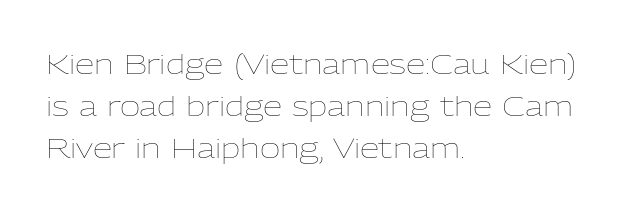
{"italic": "no", "bold": "no", "weight": "thin", "width": "normal", "stroke_contrast": "low", "x_height": "medium", "monospaced": "no", "underline": "no", "align": "left", "line_spacing": "normal", "line_spacing_ratio": 1.5, "letter_spacing": "normal", "letter_spacing_em": 0.0, "glyph_px": 28}
